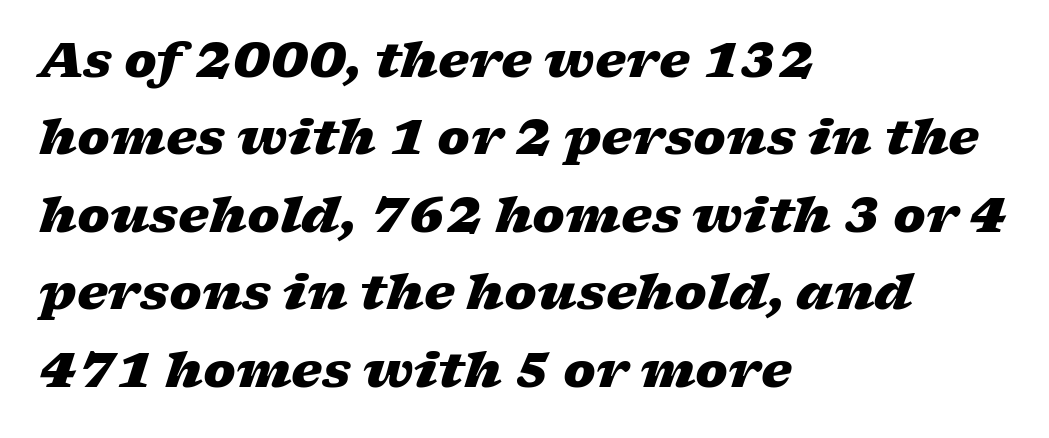
{"italic": "yes", "lean": "right", "slant_degrees": 17, "bold": "yes", "weight": "heavy", "width": "wide", "stroke_contrast": "low", "x_height": "medium", "monospaced": "no", "underline": "no", "align": "left", "line_spacing": "normal", "line_spacing_ratio": 1.58, "letter_spacing": "normal", "letter_spacing_em": 0.0, "glyph_px": 49}
